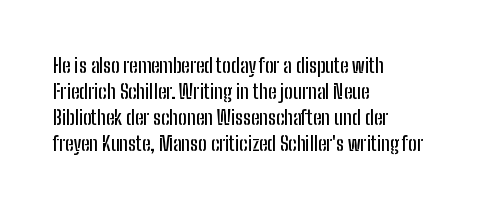
Q: Is the text italic (slanted)? A: No, it is upright.
Q: Is the text underlined? A: No.
Q: How is the paragraph aligned? A: Left-aligned.
Q: Is the spacing between letters normal or unusually wide? A: Normal.
Q: Is the spacing between lines tight, normal or loose? A: Normal.
